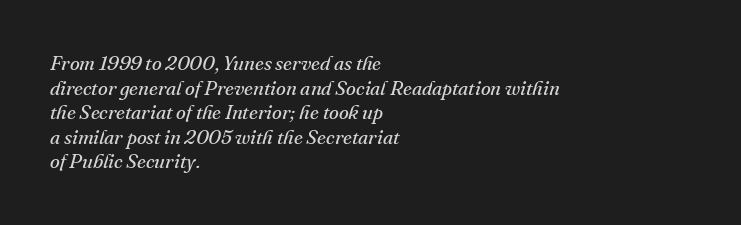
Q: Is the text bold? A: No.
Q: Is the text italic (slanted)? A: Yes, it leans right by about 16 degrees.
Q: Is the text underlined? A: No.
Q: How is the paragraph aligned? A: Left-aligned.
Q: Is the spacing between letters normal or unusually wide? A: Normal.
